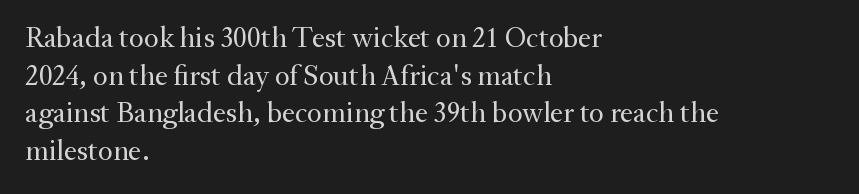
Students, note that the glyphs here touch the page at normal intervals. Yep, those are serifs on the letters. The passage shown is typed in a proportional face where columns would drift. The typeface has the unassuming heft of standard copy or less.
